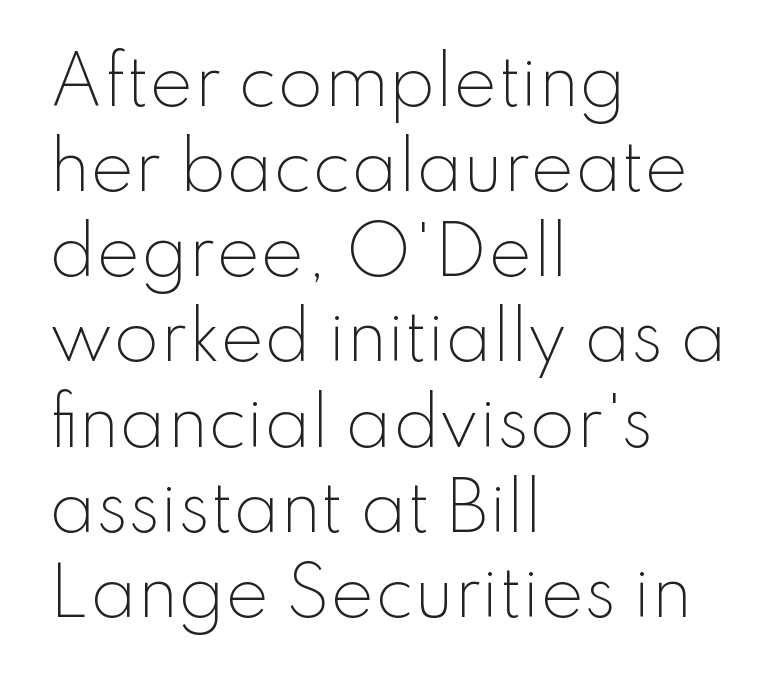
Q: Is the text bold? A: No.
Q: Is the text italic (slanted)? A: No, it is upright.
Q: Is the typeface a serif or a sans-serif typeface? A: Sans-serif.
Q: Is the text underlined? A: No.
Q: How is the paragraph aligned? A: Left-aligned.
Q: Is the spacing between letters normal or unusually wide? A: Normal.
Q: Is the spacing between lines tight, normal or loose? A: Normal.
Q: Width (condensed, normal, or wide)? A: Normal.
Q: Stroke contrast? A: Low.
Q: x-height? A: Small.
Q: Monospaced? A: No.
